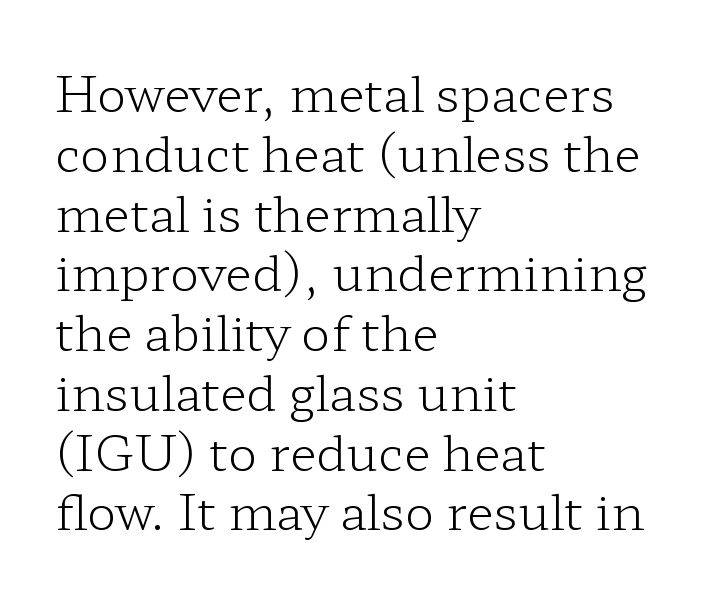
{"serif": "yes", "italic": "no", "bold": "no", "weight": "light", "width": "wide", "stroke_contrast": "low", "x_height": "medium", "monospaced": "no", "underline": "no", "align": "left", "line_spacing_ratio": 1.22, "letter_spacing": "normal", "letter_spacing_em": 0.0, "glyph_px": 49}
